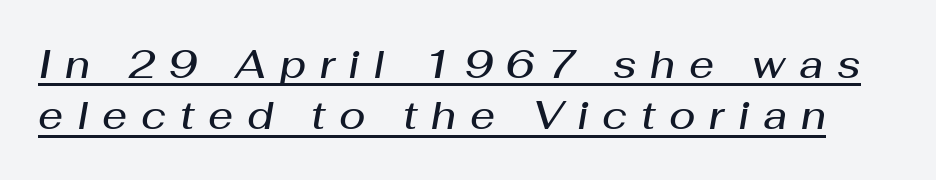
Is the letter spacing exaggerated? Yes — the characters are pushed far apart. Proportional: the letters do not fall into vertical columns. In terms of weight, the rendering is demibold, just under bold. Interline gaps are of average width in this sample.
